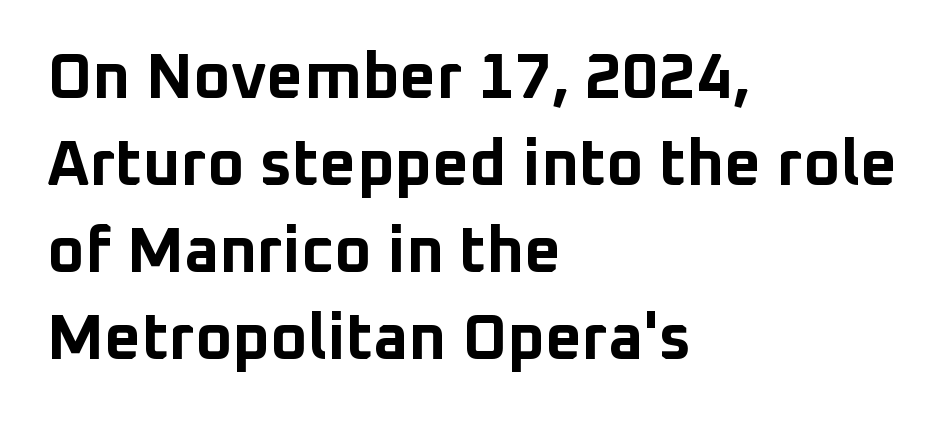
{"serif": "no", "italic": "no", "bold": "yes", "weight": "bold", "width": "normal", "stroke_contrast": "low", "x_height": "medium", "monospaced": "no", "underline": "no", "align": "left", "line_spacing": "normal", "line_spacing_ratio": 1.36, "letter_spacing": "normal", "letter_spacing_em": 0.0, "glyph_px": 64}
